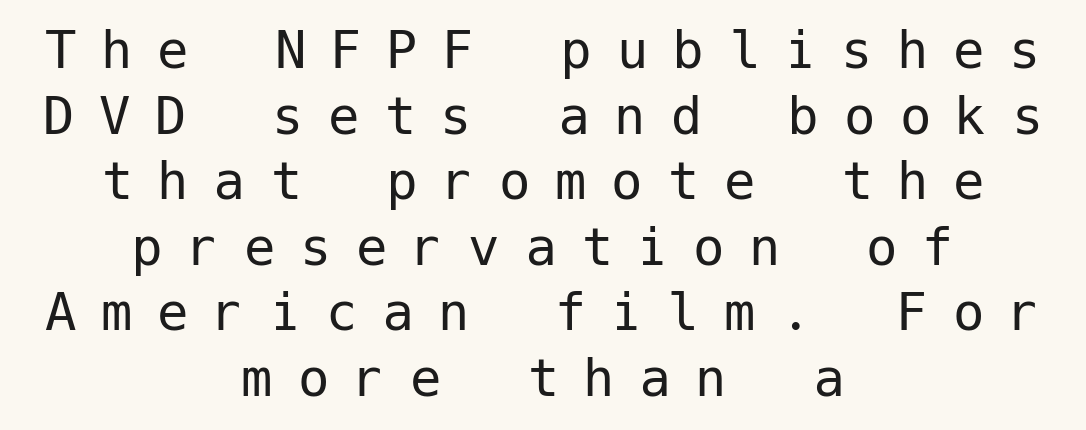
{"serif": "no", "italic": "no", "bold": "no", "weight": "regular", "width": "normal", "stroke_contrast": "low", "x_height": "medium", "underline": "no", "align": "center", "line_spacing": "tight", "line_spacing_ratio": 1.04, "letter_spacing": "wide", "letter_spacing_em": 0.39, "glyph_px": 63}
